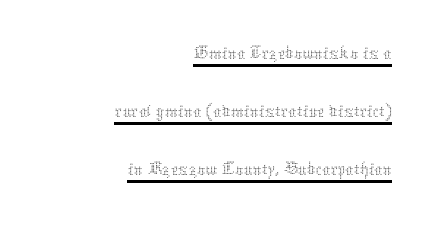
The image shows 41 px thin type, upright; set right-aligned, normal line spacing (1.42x), normal letter spacing, underlined; medium stroke contrast and a medium x-height.
